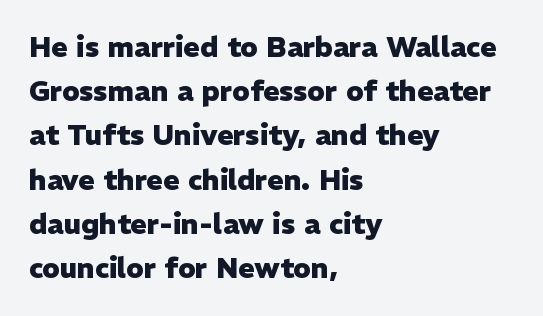
The image shows 28 px heavy sans-serif type, upright; set left-aligned, normal line spacing (1.58x), normal letter spacing, not underlined; low stroke contrast and a medium x-height.
